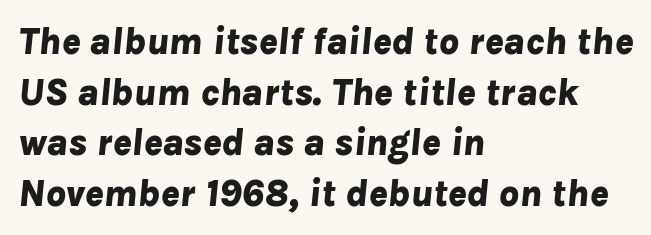
{"italic": "yes", "lean": "right", "slant_degrees": 8, "bold": "yes", "weight": "bold", "width": "normal", "stroke_contrast": "low", "x_height": "medium", "monospaced": "no", "underline": "no", "align": "left", "line_spacing": "normal", "line_spacing_ratio": 1.3, "letter_spacing": "normal", "letter_spacing_em": 0.0, "glyph_px": 39}
